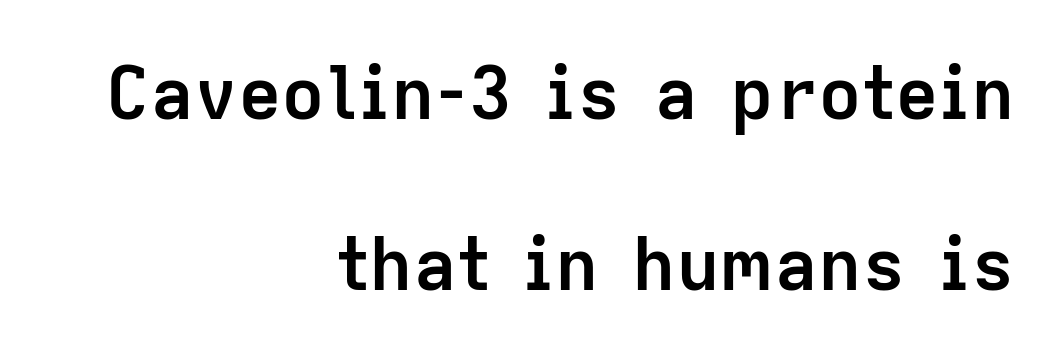
Q: Is the text bold? A: Yes.
Q: Is the text italic (slanted)? A: No, it is upright.
Q: Is the typeface a serif or a sans-serif typeface? A: Sans-serif.
Q: Is the text underlined? A: No.
Q: How is the paragraph aligned? A: Right-aligned.
Q: Is the spacing between letters normal or unusually wide? A: Normal.
Q: Is the spacing between lines tight, normal or loose? A: Loose.
Q: Width (condensed, normal, or wide)? A: Normal.
Q: Stroke contrast? A: Low.
Q: x-height? A: Medium.
Q: Monospaced? A: No.
